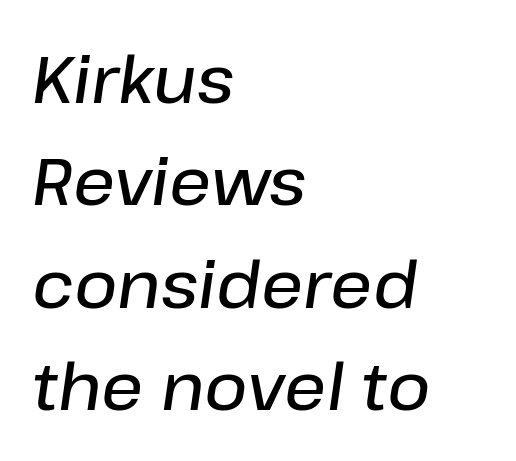
{"italic": "yes", "lean": "right", "slant_degrees": 8, "bold": "semi", "weight": "semibold", "width": "normal", "stroke_contrast": "low", "x_height": "medium", "monospaced": "no", "underline": "no", "align": "left", "line_spacing": "normal", "line_spacing_ratio": 1.55, "letter_spacing": "normal", "letter_spacing_em": 0.0, "glyph_px": 66}
